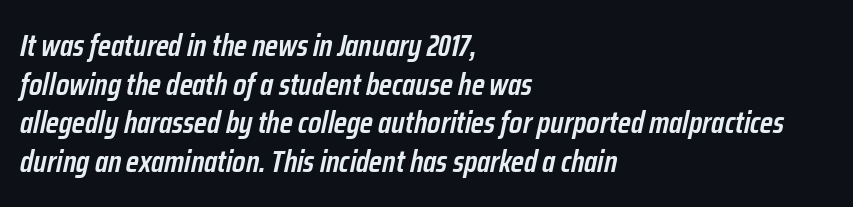
The image shows 31 px semibold, condensed type, italic (leaning right); set left-aligned, normal line spacing (1.25x), normal letter spacing, not underlined; low stroke contrast and a medium x-height.
